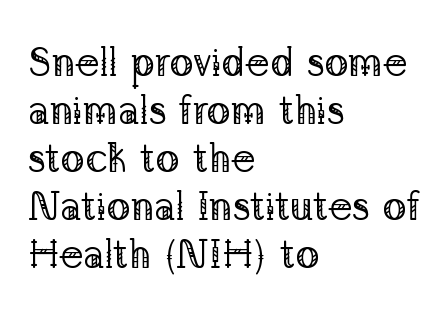
The image shows 40 px regular-weight serif type, upright; set left-aligned, line spacing 1.2x, normal letter spacing, not underlined; low stroke contrast and a medium x-height.
